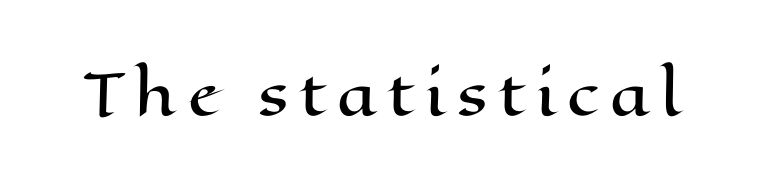
The image shows 56 px wide type, upright; set not underlined; high stroke contrast and a medium x-height.
